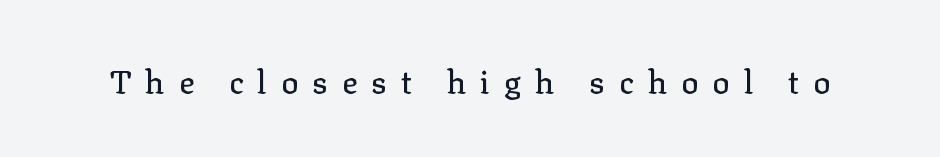
Check where the strokes stop: tiny serifs finish them off. Check under the words: just untouched page. Is there any slant? The stems are plumb. Is this a fixed-width face? No — the glyphs have proportional, varying widths.
